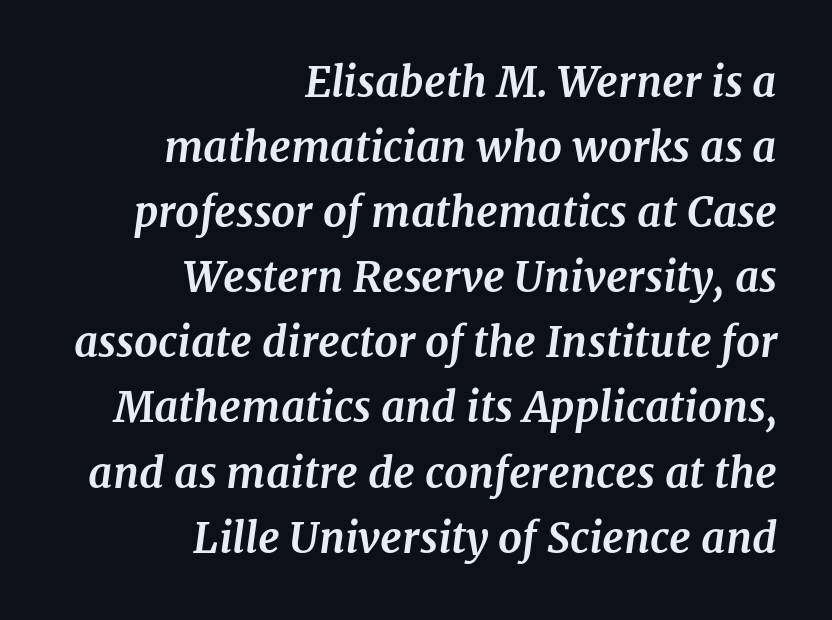
Leading: standard. Is the type bold? Yes — the strokes are clearly thick and heavy. Typographically, this falls in the serif category. These lines were composed using italics.
